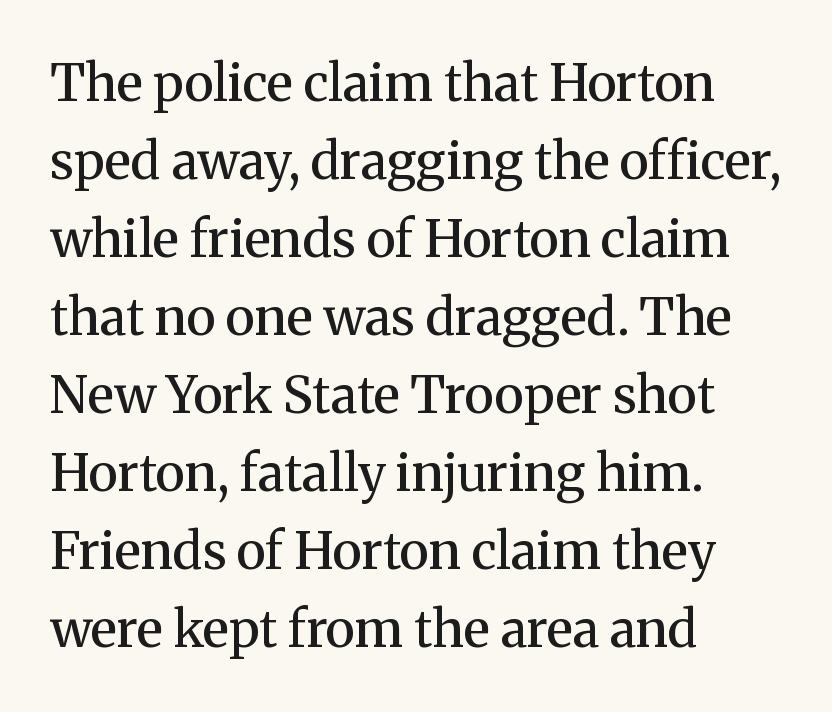
Q: Is the text bold? A: Semi-bold.
Q: Is the text italic (slanted)? A: No, it is upright.
Q: Is the typeface a serif or a sans-serif typeface? A: Serif.
Q: Is the text underlined? A: No.
Q: How is the paragraph aligned? A: Left-aligned.
Q: Is the spacing between letters normal or unusually wide? A: Normal.
Q: Is the spacing between lines tight, normal or loose? A: Normal.
Q: Width (condensed, normal, or wide)? A: Normal.
Q: Stroke contrast? A: Medium.
Q: x-height? A: Medium.
Q: Monospaced? A: No.
